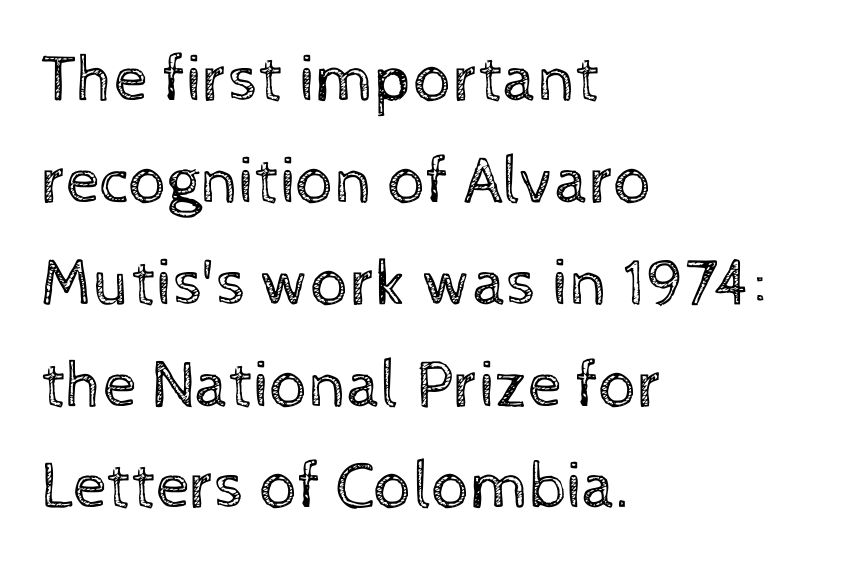
{"italic": "no", "bold": "no", "weight": "regular", "width": "normal", "x_height": "medium", "monospaced": "no", "underline": "no", "align": "left", "line_spacing": "normal", "line_spacing_ratio": 1.52, "letter_spacing": "normal", "letter_spacing_em": 0.0, "glyph_px": 67}
